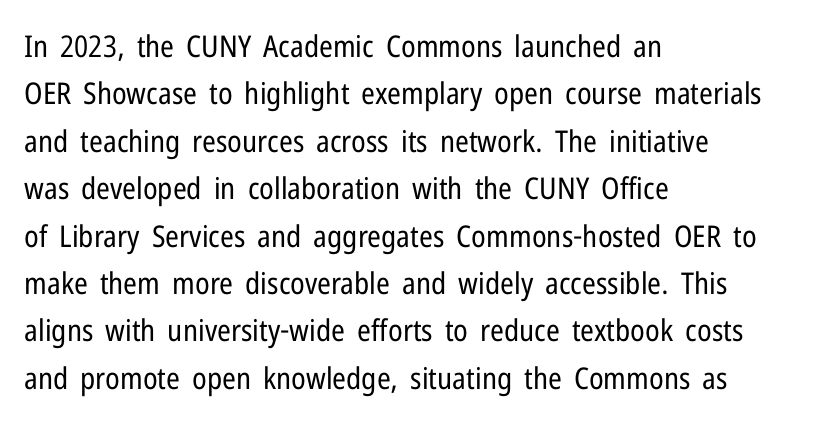
The image shows 30 px regular-weight, condensed sans-serif type, upright; set left-aligned, normal line spacing (1.58x), normal letter spacing, not underlined; low stroke contrast and a medium x-height.
